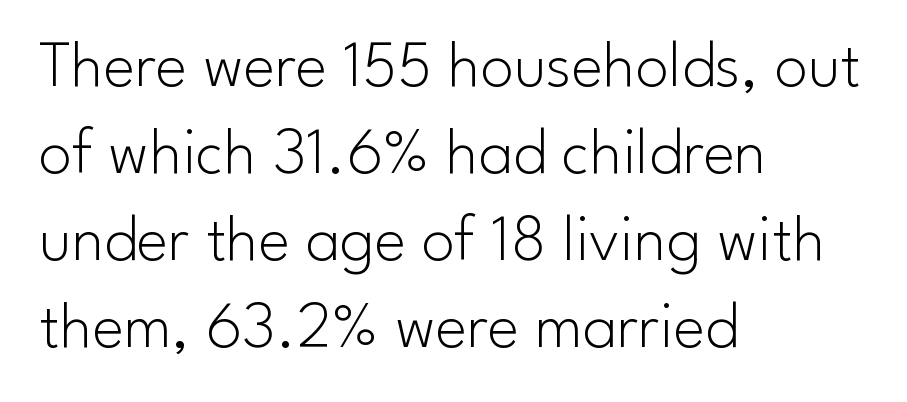
{"serif": "no", "italic": "no", "bold": "no", "weight": "light", "width": "normal", "stroke_contrast": "low", "x_height": "small", "monospaced": "no", "underline": "no", "align": "left", "line_spacing": "normal", "line_spacing_ratio": 1.3, "letter_spacing": "normal", "letter_spacing_em": 0.0, "glyph_px": 67}
